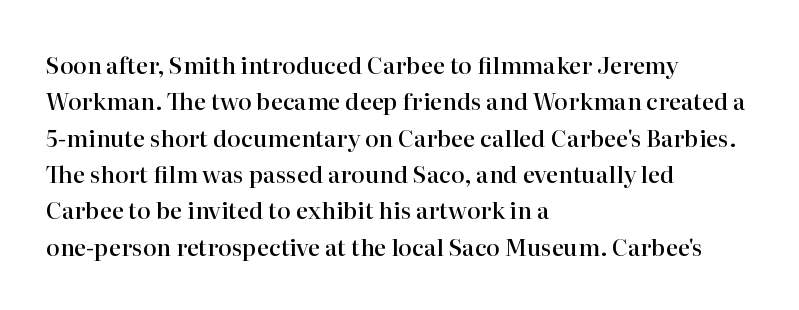
Q: Is the text bold? A: Semi-bold.
Q: Is the text italic (slanted)? A: No, it is upright.
Q: Is the text underlined? A: No.
Q: How is the paragraph aligned? A: Left-aligned.
Q: Is the spacing between letters normal or unusually wide? A: Normal.
Q: Is the spacing between lines tight, normal or loose? A: Normal.
